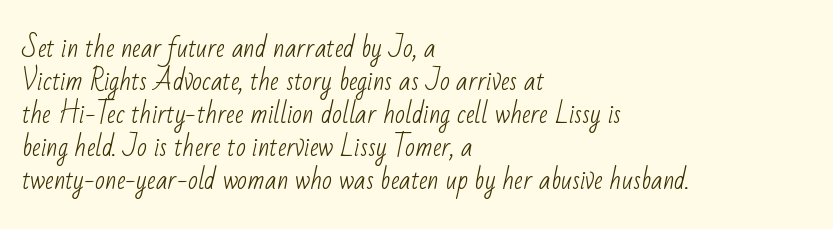
Q: Is the text bold? A: No.
Q: Is the text underlined? A: No.
Q: How is the paragraph aligned? A: Left-aligned.
Q: Is the spacing between letters normal or unusually wide? A: Normal.
Q: Is the spacing between lines tight, normal or loose? A: Normal.
